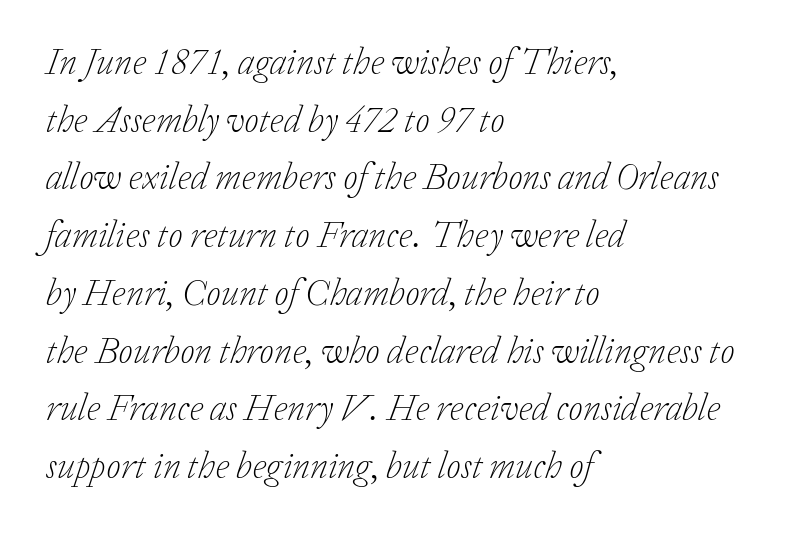
{"serif": "yes", "italic": "yes", "lean": "right", "slant_degrees": 20, "bold": "no", "weight": "light", "width": "normal", "stroke_contrast": "low", "x_height": "medium", "monospaced": "no", "underline": "no", "align": "left", "line_spacing": "normal", "line_spacing_ratio": 1.56, "letter_spacing": "normal", "letter_spacing_em": 0.0, "glyph_px": 37}
